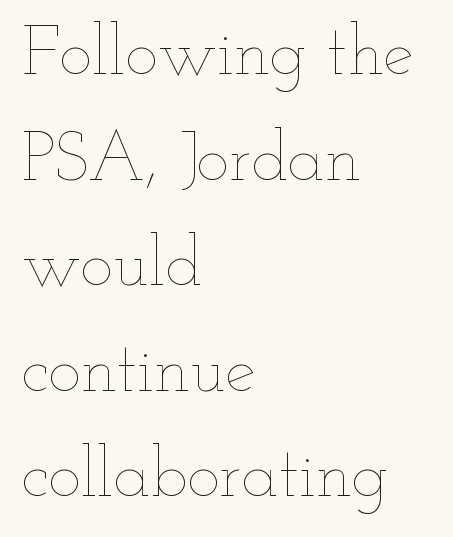
The image shows 69 px thin, wide type, upright; set left-aligned, normal line spacing (1.53x), normal letter spacing, not underlined; low stroke contrast and a small x-height.
